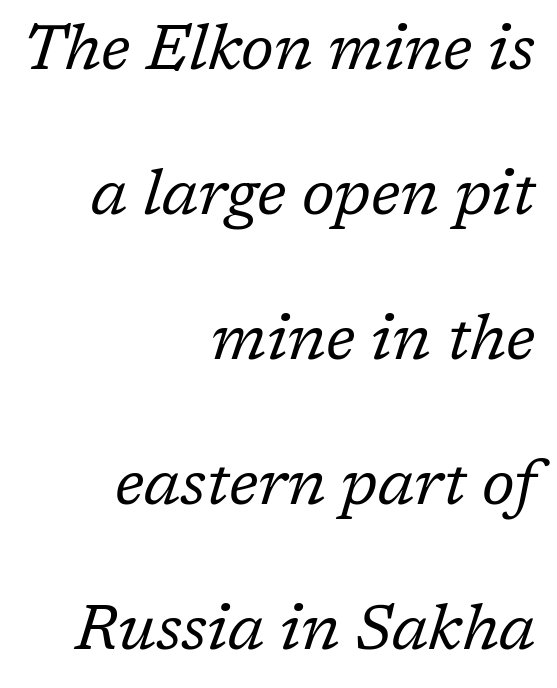
The image shows 63 px regular-weight serif type, italic (leaning right); set right-aligned, loose line spacing (2.3x), normal letter spacing, not underlined; low stroke contrast and a medium x-height.
